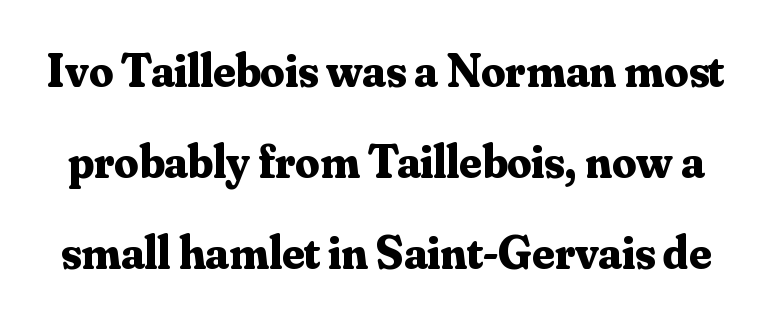
The image shows 48 px bold serif type, upright; set loose line spacing (1.9x), normal letter spacing, not underlined; medium stroke contrast and a small x-height.
